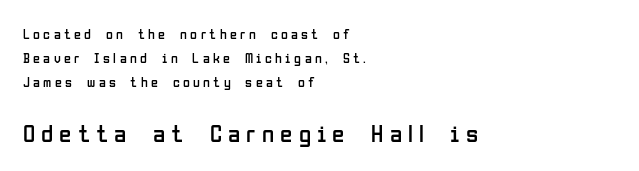
The zone under the glyphs is completely vacant. Line beginnings align vertically; line endings do not. Letter spacing: wide. The letters stand upright; this is a roman face. Each stroke keeps to a modest, everyday thickness or less.
